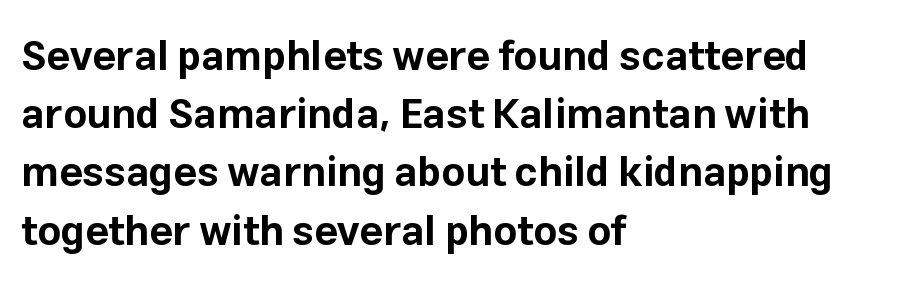
The image shows 41 px bold sans-serif type, upright; set left-aligned, normal line spacing (1.42x), normal letter spacing, not underlined; low stroke contrast and a medium x-height.
